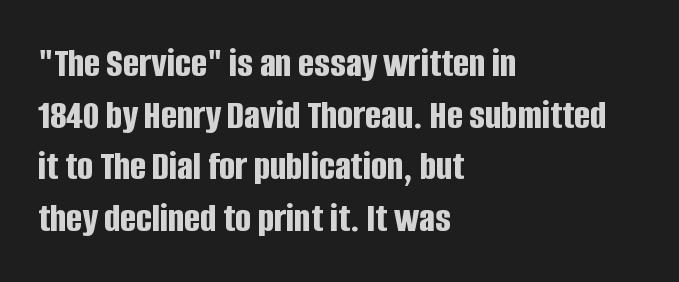
The image shows 42 px bold, condensed sans-serif type, upright; set left-aligned, line spacing 1.23x, normal letter spacing, not underlined; low stroke contrast and a large x-height.
